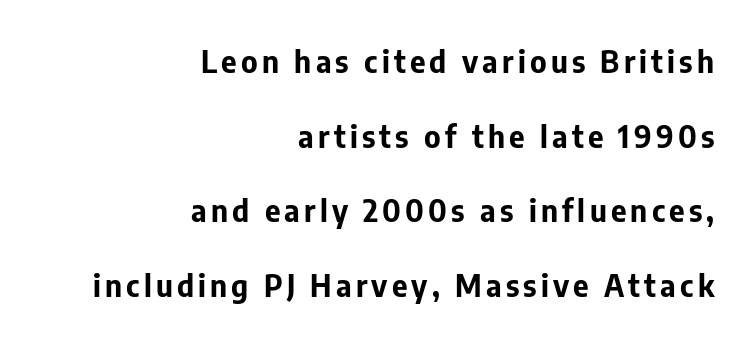
Q: Is the text bold? A: Yes.
Q: Is the text italic (slanted)? A: No, it is upright.
Q: Is the typeface a serif or a sans-serif typeface? A: Sans-serif.
Q: Is the text underlined? A: No.
Q: How is the paragraph aligned? A: Right-aligned.
Q: Is the spacing between lines tight, normal or loose? A: Loose.
Q: Width (condensed, normal, or wide)? A: Normal.
Q: Stroke contrast? A: Low.
Q: x-height? A: Medium.
Q: Monospaced? A: No.
